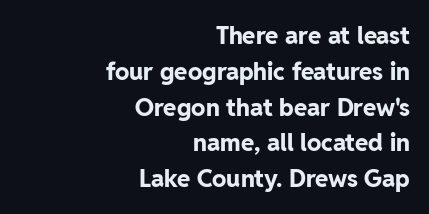
Every letter is thick-stroked: bold, no question. Each line ends at the same right margin while the left side varies. How are the letters spaced? Ordinarily, with no added tracking. The baseline area is clear.
